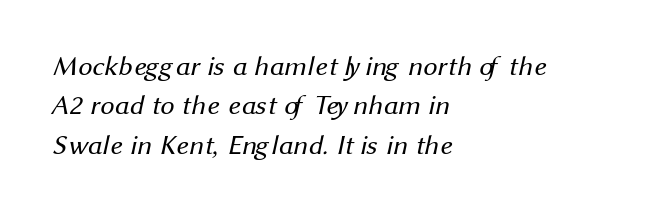
The gap between lines stays unmarked. Ink coverage per letter is moderate at most. The typesetter chose a ragged-right arrangement here. Examine the stroke ends and you'll find no serifs. The tracking reads as untouched default to a designer's eye. These lines are rendered in a variable-pitch font.
